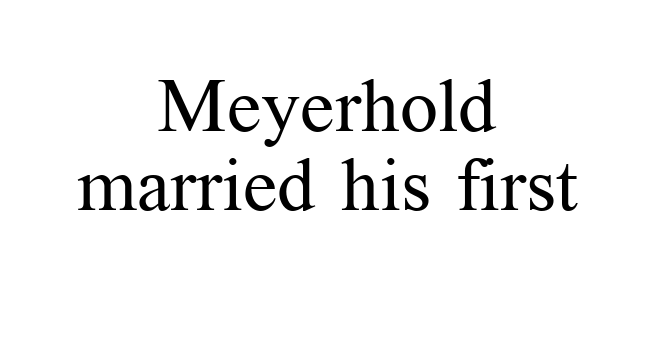
Between one letter and the next there's only the usual sliver of space. The setting favours the middle, as headings and verse often do. To sum up the face: it has serifs. Character widths vary here, with narrow letters taking less room than wide ones. The passage shown stacks its lines with hardly any gap. This is roman type, the default non-slanted kind.
